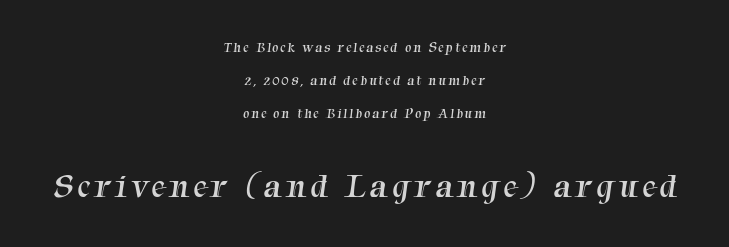
Q: Is the text bold? A: No.
Q: Is the typeface a serif or a sans-serif typeface? A: Serif.
Q: Is the text underlined? A: No.
Q: How is the paragraph aligned? A: Centered.
Q: Is the spacing between lines tight, normal or loose? A: Loose.
Q: Which block of text is set in a larger size, the first (top) or the second (bottom)? A: The second (bottom) one.
Q: Width (condensed, normal, or wide)? A: Normal.
Q: Stroke contrast? A: Medium.
Q: x-height? A: Medium.
Q: Monospaced? A: No.
